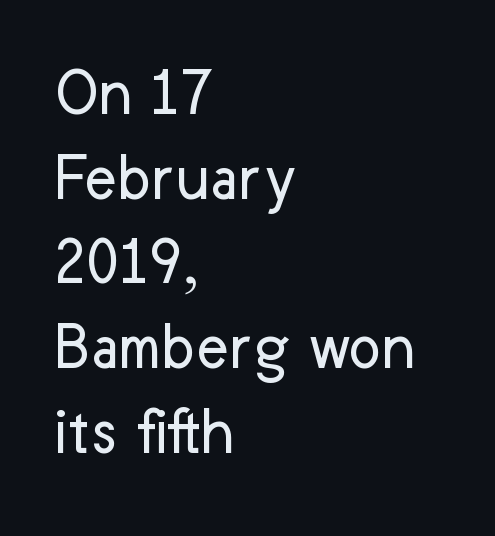
{"serif": "no", "italic": "no", "bold": "no", "weight": "regular", "width": "normal", "stroke_contrast": "low", "x_height": "medium", "monospaced": "no", "underline": "no", "align": "left", "line_spacing_ratio": 1.21, "letter_spacing": "normal", "letter_spacing_em": 0.0, "glyph_px": 70}
